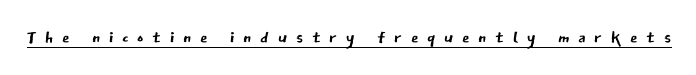
Q: Is the text bold? A: No.
Q: Is the text italic (slanted)? A: No, it is upright.
Q: Is the text underlined? A: Yes.
Q: Is the spacing between letters normal or unusually wide? A: Unusually wide.
